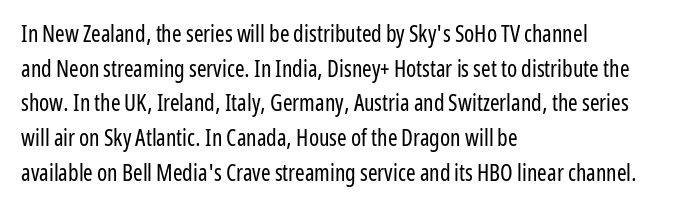
Vertical strokes here are truly vertical. Is the block centered? No — it sits flush against the left margin. Standard letterfit; no display-style spreading of the glyphs. This is not heavy type; no bold has been used.
